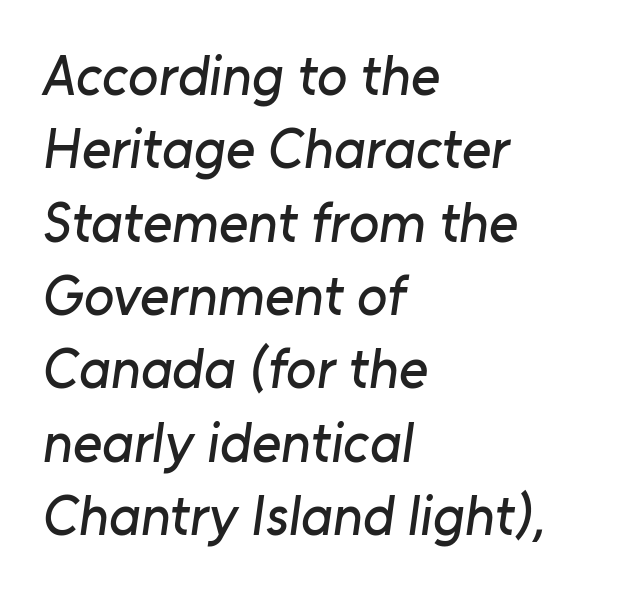
The image shows 56 px sans-serif type; set left-aligned, normal line spacing (1.31x), normal letter spacing, not underlined; low stroke contrast and a medium x-height.
